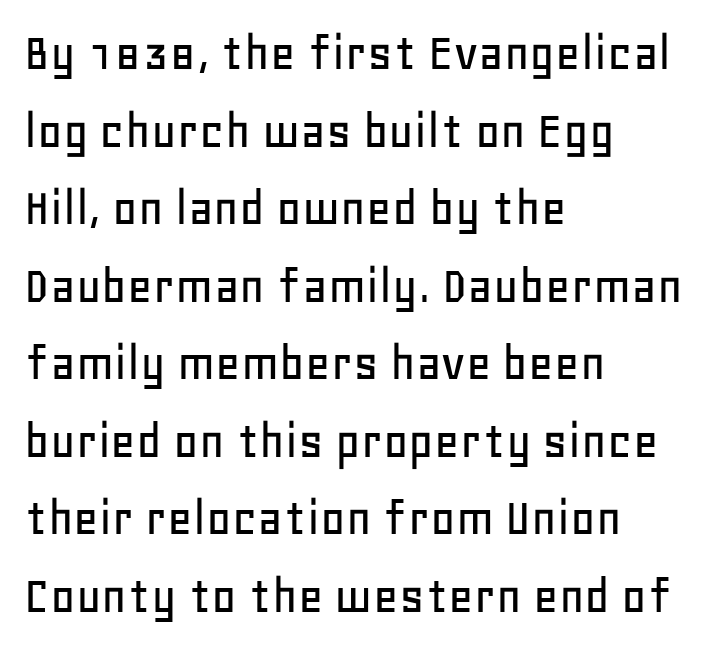
{"serif": "no", "italic": "no", "width": "normal", "stroke_contrast": "low", "x_height": "large", "monospaced": "no", "underline": "no", "align": "left", "line_spacing": "normal", "line_spacing_ratio": 1.41, "letter_spacing": "normal", "letter_spacing_em": 0.0, "glyph_px": 55}
